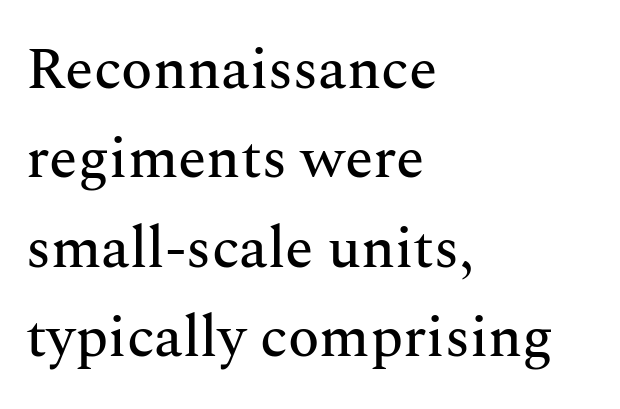
The image shows 58 px serif type, upright; set left-aligned, normal line spacing (1.54x), normal letter spacing, not underlined; medium stroke contrast and a medium x-height.
